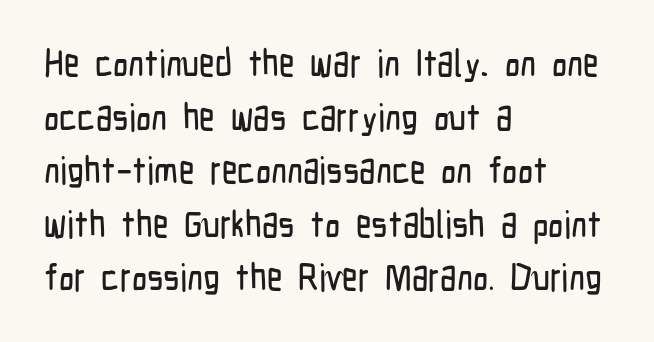
The typeface chosen for these lines omits serifs. Each new line begins a customary step beneath the previous one. Here the designer chose a conventional face with non-uniform glyph widths. In terms of posture, this sample is upright.
